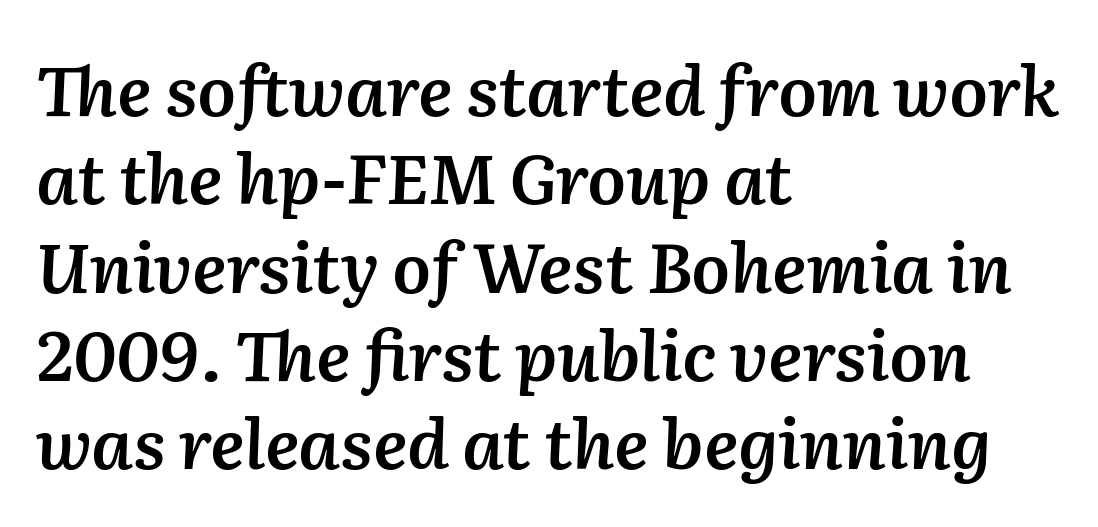
Q: Is the text bold? A: Semi-bold.
Q: Is the text italic (slanted)? A: Yes, it leans right by about 2 degrees.
Q: Is the text underlined? A: No.
Q: How is the paragraph aligned? A: Left-aligned.
Q: Is the spacing between letters normal or unusually wide? A: Normal.
Q: Is the spacing between lines tight, normal or loose? A: Normal.
Q: Width (condensed, normal, or wide)? A: Normal.
Q: Stroke contrast? A: Medium.
Q: x-height? A: Medium.
Q: Monospaced? A: No.
